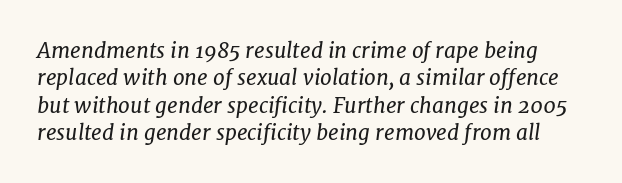
The image shows 21 px text type, italic (leaning right); set normal line spacing (1.3x), normal letter spacing, not underlined.
